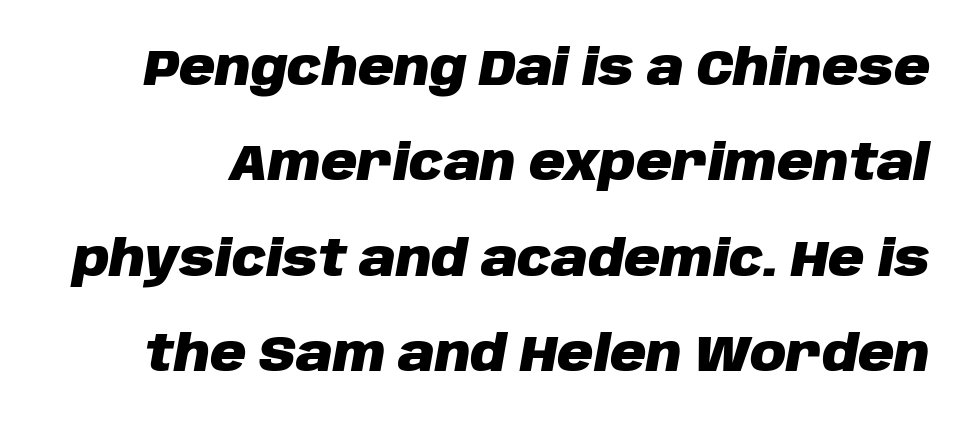
Do the characters align in a grid? No, the font is proportional. Caption: standard tracking, unaltered. You could fit nearly another row in the gap between these rows. Has an underline been added? It has not. Weight check: bold — yes, fully. Does the lettering tilt? It does — this is italic.
